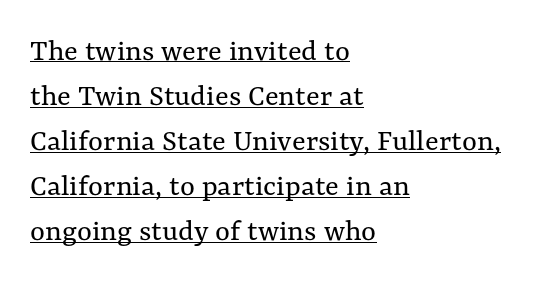
Q: Is the text bold? A: No.
Q: Is the text italic (slanted)? A: No, it is upright.
Q: Is the text underlined? A: Yes.
Q: How is the paragraph aligned? A: Left-aligned.
Q: Is the spacing between letters normal or unusually wide? A: Normal.
Q: Is the spacing between lines tight, normal or loose? A: Normal.
Q: Width (condensed, normal, or wide)? A: Normal.
Q: Stroke contrast? A: Medium.
Q: x-height? A: Medium.
Q: Monospaced? A: No.
